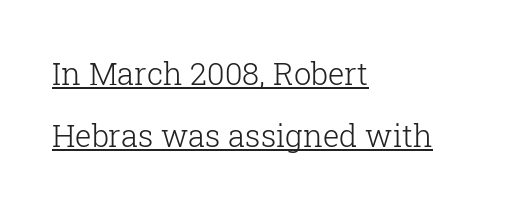
The image shows 31 px light serif type, upright; set left-aligned, loose line spacing (1.99x), normal letter spacing, underlined; low stroke contrast and a medium x-height.
